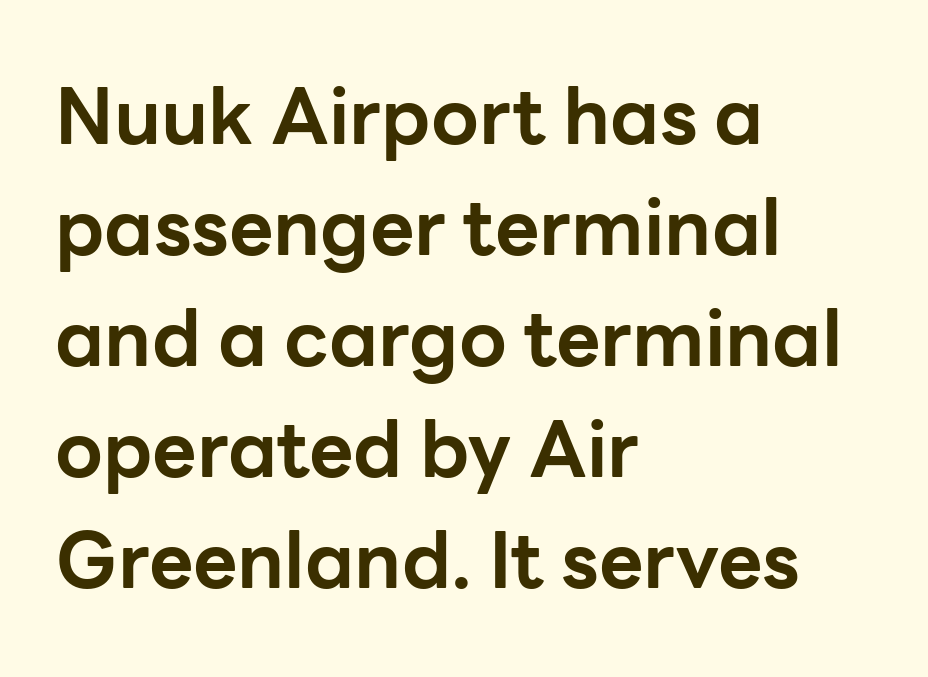
The image shows 77 px bold sans-serif type, upright; set left-aligned, normal line spacing (1.44x), normal letter spacing, not underlined; low stroke contrast and a medium x-height.
